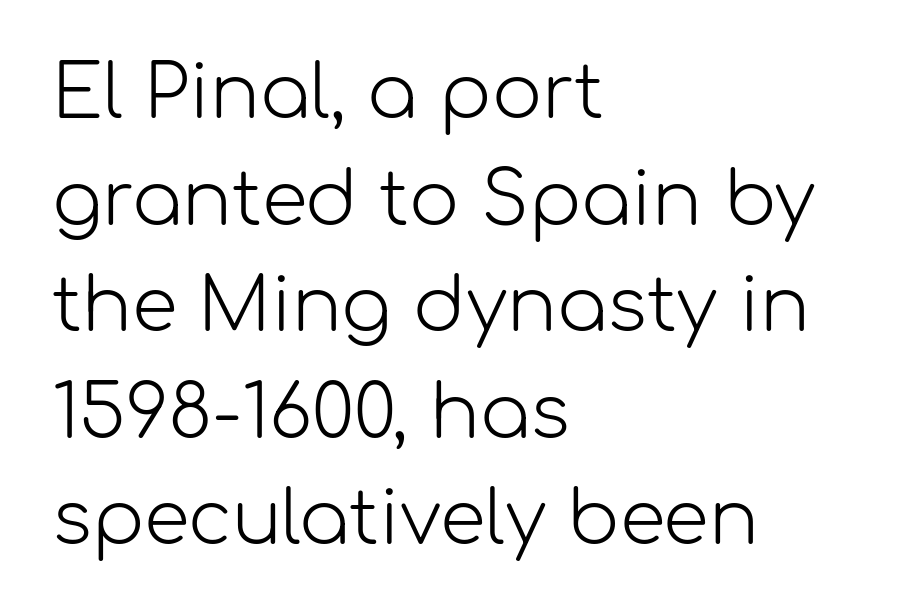
A typesetter would label this face a sans. The passage shown is typed in a proportional face where columns would drift. All the whitespace from short lines collects on the right. Type without underlining. The letters sit at their default tracking, neither squeezed nor spread.
